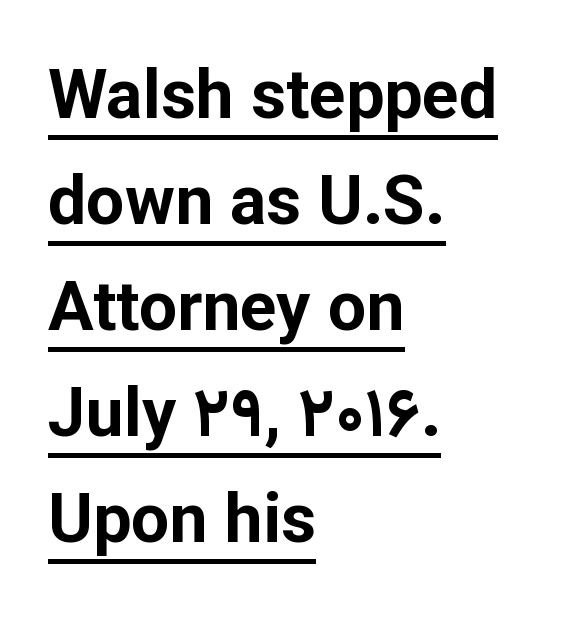
{"serif": "no", "italic": "no", "bold": "yes", "weight": "bold", "width": "normal", "stroke_contrast": "low", "x_height": "medium", "monospaced": "no", "underline": "yes", "align": "left", "line_spacing": "normal", "line_spacing_ratio": 1.56, "letter_spacing": "normal", "letter_spacing_em": 0.0, "glyph_px": 68}
